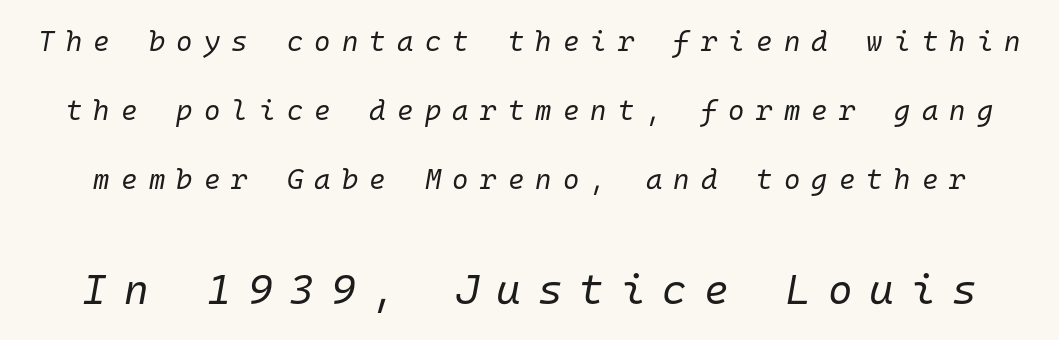
{"italic": "yes", "lean": "right", "slant_degrees": 10, "bold": "no", "weight": "regular", "width": "normal", "stroke_contrast": "low", "x_height": "medium", "monospaced": "yes", "underline": "no", "line_spacing": "loose", "line_spacing_ratio": 2.46, "letter_spacing": "wide", "letter_spacing_em": 0.4, "larger_block": "second", "size_ratio": 1.5, "glyph_px": 42}
